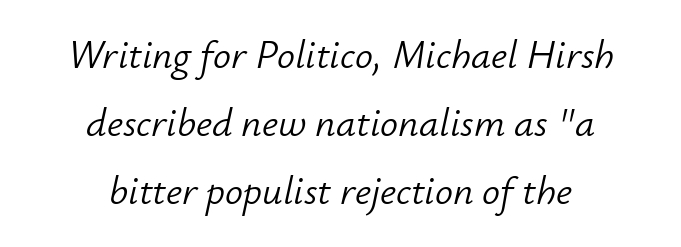
{"italic": "yes", "lean": "right", "slant_degrees": 12, "bold": "no", "weight": "light", "width": "normal", "stroke_contrast": "low", "x_height": "small", "monospaced": "no", "underline": "no", "align": "center", "line_spacing": "normal", "line_spacing_ratio": 1.7, "letter_spacing": "normal", "letter_spacing_em": 0.0, "glyph_px": 40}
